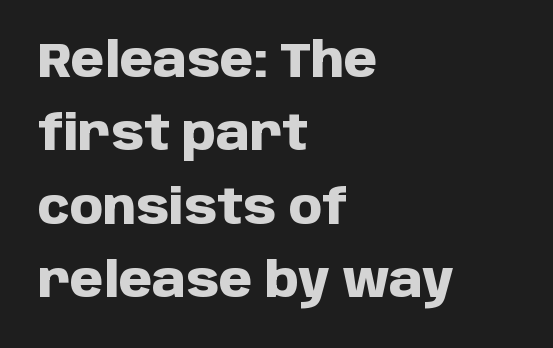
Q: Is the text bold? A: Yes.
Q: Is the text italic (slanted)? A: No, it is upright.
Q: Is the typeface a serif or a sans-serif typeface? A: Sans-serif.
Q: Is the text underlined? A: No.
Q: How is the paragraph aligned? A: Left-aligned.
Q: Is the spacing between letters normal or unusually wide? A: Normal.
Q: Is the spacing between lines tight, normal or loose? A: Normal.
Q: Width (condensed, normal, or wide)? A: Normal.
Q: Stroke contrast? A: Low.
Q: x-height? A: Large.
Q: Monospaced? A: No.
